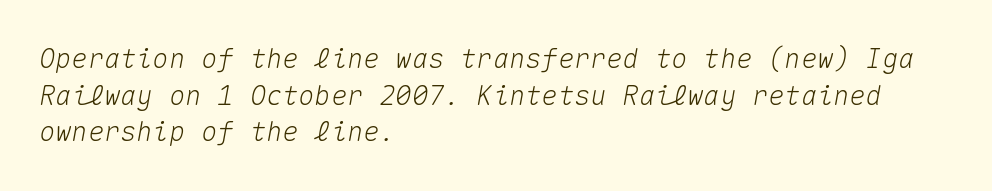
Students, observe: this is what conventionally led text looks like. Casual observation: everything's shoved over to the left. Between one letter and the next there's only the usual sliver of space. Words float on clear page, feet unadorned. Looking at the ascenders, they clearly lean.
